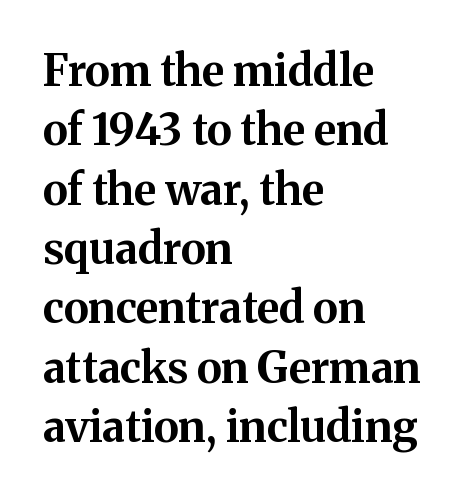
{"serif": "yes", "italic": "no", "bold": "yes", "weight": "bold", "width": "normal", "stroke_contrast": "medium", "x_height": "medium", "monospaced": "no", "underline": "no", "align": "left", "line_spacing": "normal", "line_spacing_ratio": 1.38, "letter_spacing": "normal", "letter_spacing_em": 0.0, "glyph_px": 43}
